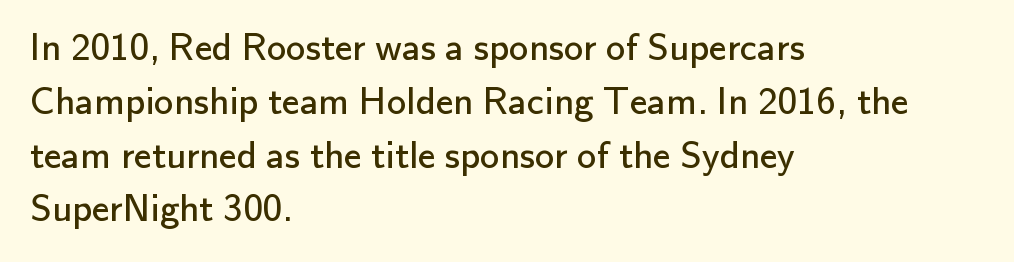
The image shows 39 px regular-weight sans-serif type, upright; set left-aligned, normal line spacing (1.38x), normal letter spacing, not underlined; low stroke contrast and a small x-height.
